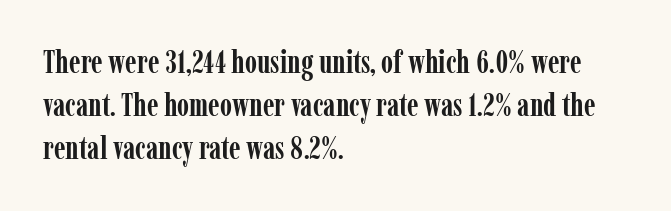
The image shows 31 px semibold, condensed serif type, upright; set left-aligned, normal line spacing (1.39x), normal letter spacing, not underlined; low stroke contrast and a medium x-height.
